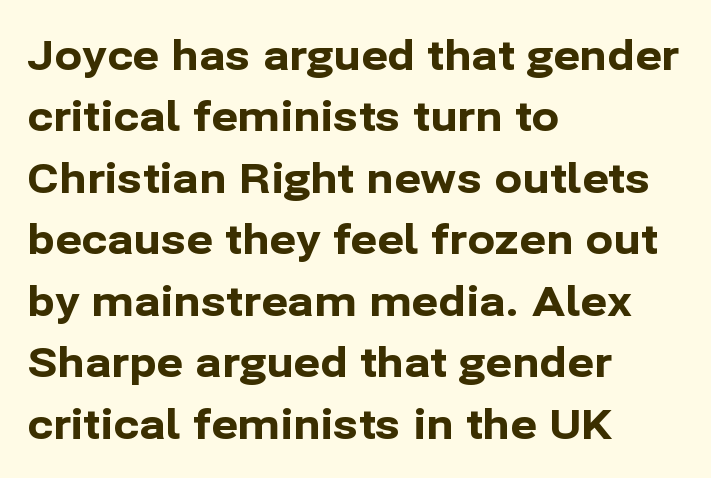
The image shows 41 px bold sans-serif type, upright; set left-aligned, normal line spacing (1.5x), normal letter spacing, not underlined; low stroke contrast and a medium x-height.
